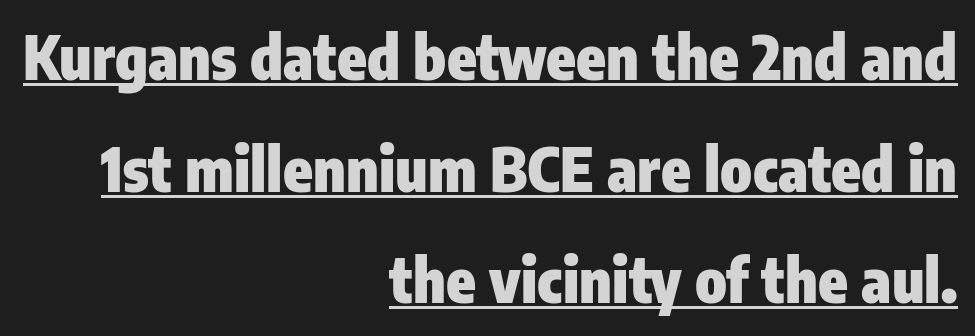
Q: Is the text bold? A: Yes.
Q: Is the text italic (slanted)? A: No, it is upright.
Q: Is the typeface a serif or a sans-serif typeface? A: Sans-serif.
Q: Is the text underlined? A: Yes.
Q: How is the paragraph aligned? A: Right-aligned.
Q: Is the spacing between letters normal or unusually wide? A: Normal.
Q: Width (condensed, normal, or wide)? A: Condensed.
Q: Stroke contrast? A: Low.
Q: x-height? A: Medium.
Q: Monospaced? A: No.
